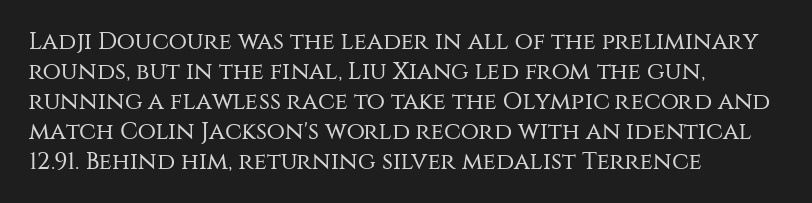
Q: Is the text bold? A: No.
Q: Is the text italic (slanted)? A: No, it is upright.
Q: Is the text underlined? A: No.
Q: How is the paragraph aligned? A: Left-aligned.
Q: Is the spacing between letters normal or unusually wide? A: Normal.
Q: Is the spacing between lines tight, normal or loose? A: Normal.
